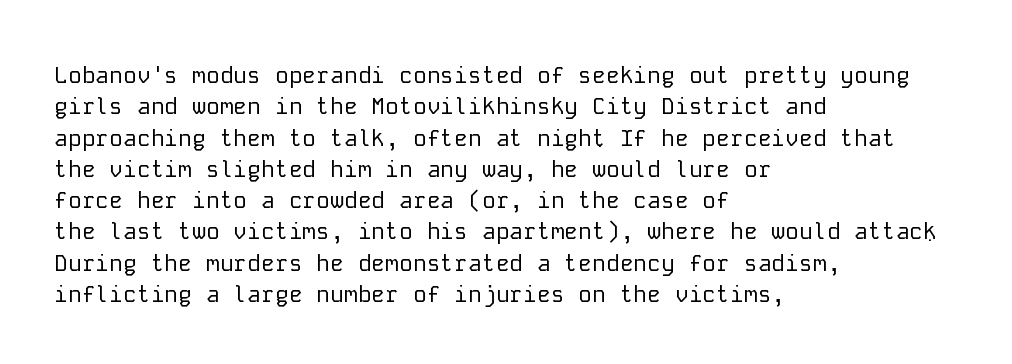
One glance says typical: line gaps are just what's usual. What stands out about the letter spacing? Nothing — it is the standard amount. This reads as an unemphasized weight, regular at the heaviest. The text block is weighted toward the left margin, trailing off unevenly rightward. Descender tails drop into unmarked territory. The specimen reads as upright at a glance.
